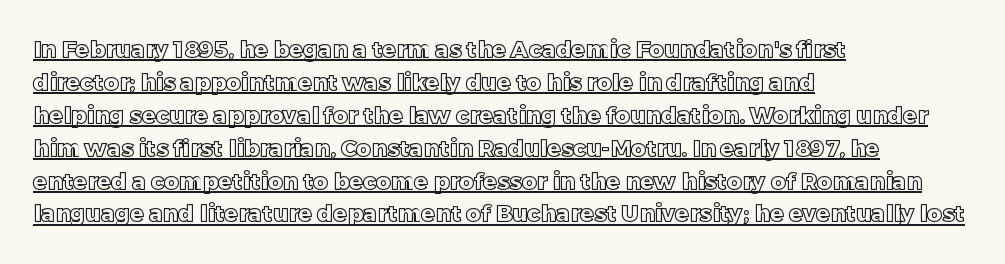
{"italic": "no", "underline": "yes", "align": "left", "line_spacing": "normal", "line_spacing_ratio": 1.43, "letter_spacing": "normal", "letter_spacing_em": 0.0, "glyph_px": 23}
